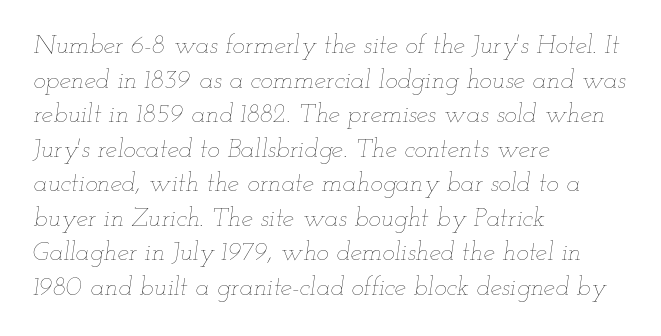
The image shows 26 px text type, italic (leaning right); set left-aligned, normal line spacing (1.33x), normal letter spacing, not underlined.
